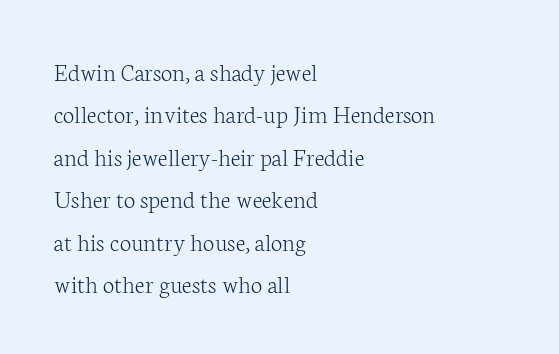
Q: Is the text bold? A: No.
Q: Is the text italic (slanted)? A: No, it is upright.
Q: Is the text underlined? A: No.
Q: How is the paragraph aligned? A: Left-aligned.
Q: Is the spacing between letters normal or unusually wide? A: Normal.
Q: Is the spacing between lines tight, normal or loose? A: Normal.
